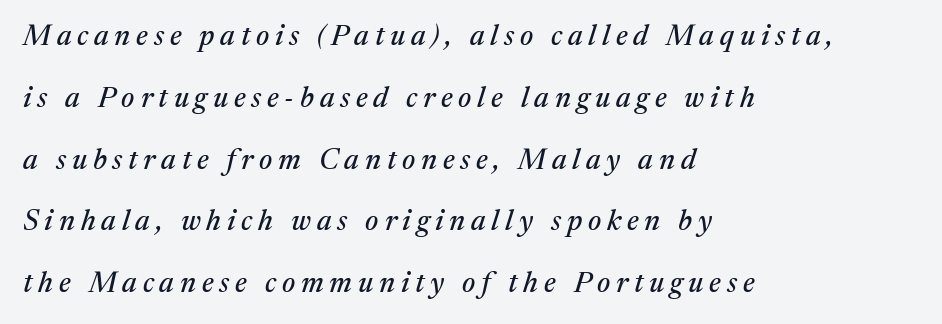
Q: Is the text italic (slanted)? A: Yes, it leans right by about 17 degrees.
Q: Is the typeface a serif or a sans-serif typeface? A: Serif.
Q: Is the text underlined? A: No.
Q: How is the paragraph aligned? A: Left-aligned.
Q: Is the spacing between letters normal or unusually wide? A: Unusually wide.
Q: Is the spacing between lines tight, normal or loose? A: Loose.
Q: Width (condensed, normal, or wide)? A: Normal.
Q: Stroke contrast? A: Medium.
Q: x-height? A: Medium.
Q: Monospaced? A: No.
